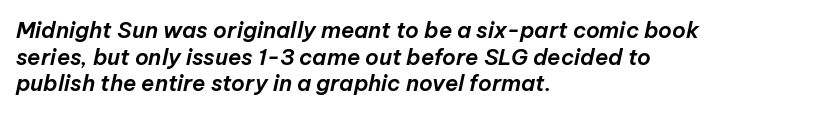
The image shows 22 px text type, italic (leaning right); set left-aligned, line spacing 1.21x, normal letter spacing, not underlined.
